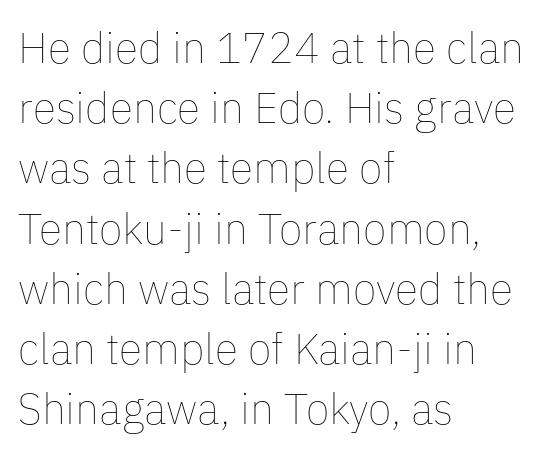
The image shows 43 px thin type, upright; set left-aligned, normal line spacing (1.4x), normal letter spacing, not underlined; low stroke contrast and a medium x-height.
